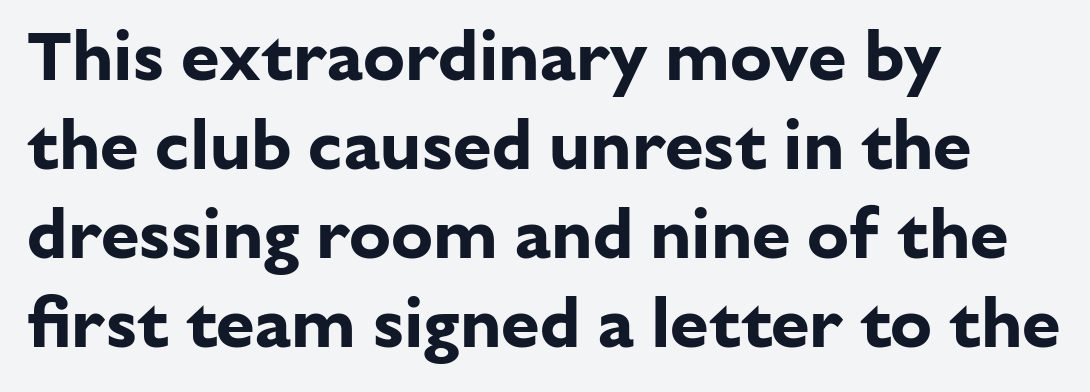
Q: Is the text bold? A: Yes.
Q: Is the text italic (slanted)? A: No, it is upright.
Q: Is the typeface a serif or a sans-serif typeface? A: Sans-serif.
Q: Is the text underlined? A: No.
Q: How is the paragraph aligned? A: Left-aligned.
Q: Is the spacing between letters normal or unusually wide? A: Normal.
Q: Is the spacing between lines tight, normal or loose? A: Normal.
Q: Width (condensed, normal, or wide)? A: Normal.
Q: Stroke contrast? A: Low.
Q: x-height? A: Medium.
Q: Monospaced? A: No.
